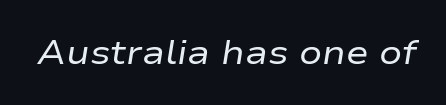
Q: Is the text bold? A: No.
Q: Is the text italic (slanted)? A: Yes, it leans right by about 9 degrees.
Q: Is the text underlined? A: No.
Q: Is the spacing between letters normal or unusually wide? A: Normal.
Q: Width (condensed, normal, or wide)? A: Wide.
Q: Stroke contrast? A: Low.
Q: x-height? A: Medium.
Q: Monospaced? A: No.
